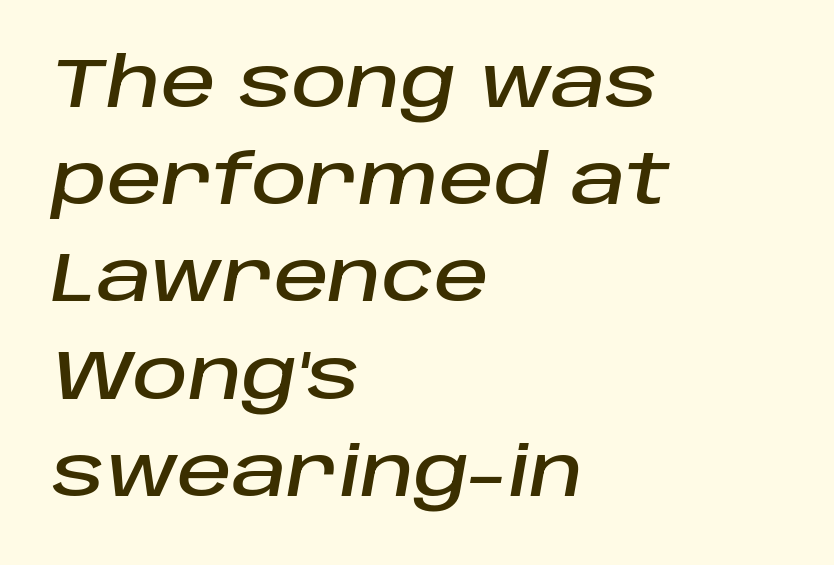
Q: Is the text italic (slanted)? A: Yes, it leans right by about 10 degrees.
Q: Is the text underlined? A: No.
Q: How is the paragraph aligned? A: Left-aligned.
Q: Is the spacing between letters normal or unusually wide? A: Normal.
Q: Is the spacing between lines tight, normal or loose? A: Normal.
Q: Width (condensed, normal, or wide)? A: Normal.
Q: Stroke contrast? A: Low.
Q: x-height? A: Large.
Q: Monospaced? A: No.
